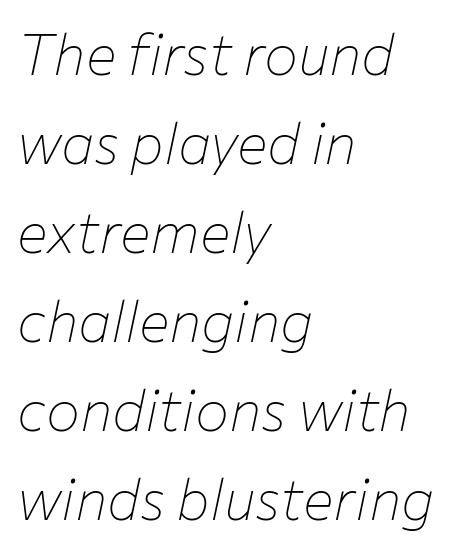
{"italic": "yes", "lean": "right", "slant_degrees": 12, "bold": "no", "weight": "thin", "width": "normal", "stroke_contrast": "low", "x_height": "medium", "monospaced": "no", "underline": "no", "align": "left", "line_spacing": "normal", "line_spacing_ratio": 1.56, "letter_spacing": "normal", "letter_spacing_em": 0.0, "glyph_px": 57}
